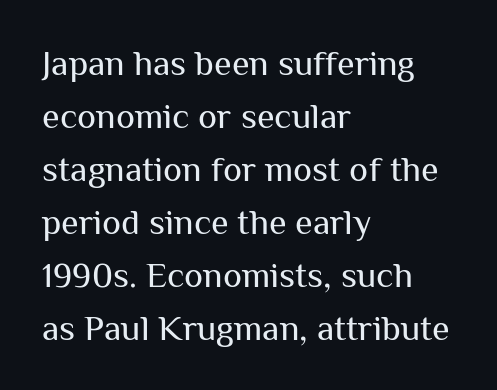
The image shows 36 px regular-weight sans-serif type, upright; set left-aligned, normal line spacing (1.47x), normal letter spacing, not underlined; medium stroke contrast and a medium x-height.
